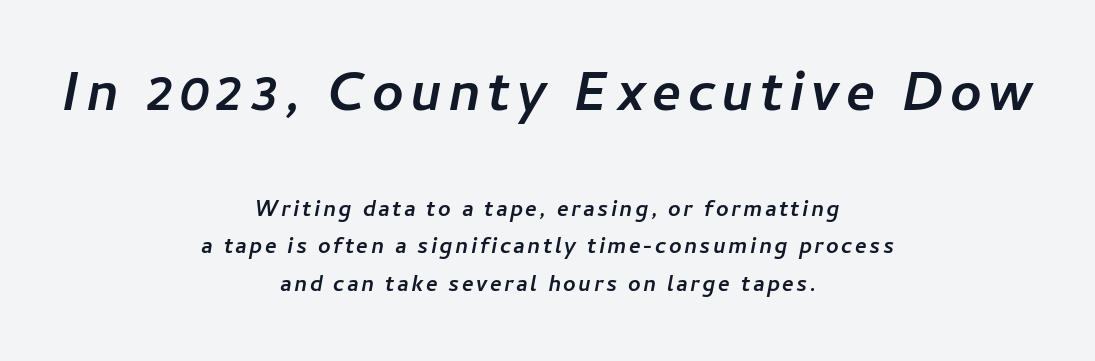
Q: Is the text bold? A: Yes.
Q: Is the text italic (slanted)? A: Yes, it leans right by about 11 degrees.
Q: Is the text underlined? A: No.
Q: How is the paragraph aligned? A: Centered.
Q: Which block of text is set in a larger size, the first (top) or the second (bottom)? A: The first (top) one.
Q: Width (condensed, normal, or wide)? A: Normal.
Q: Stroke contrast? A: Low.
Q: x-height? A: Medium.
Q: Monospaced? A: No.
